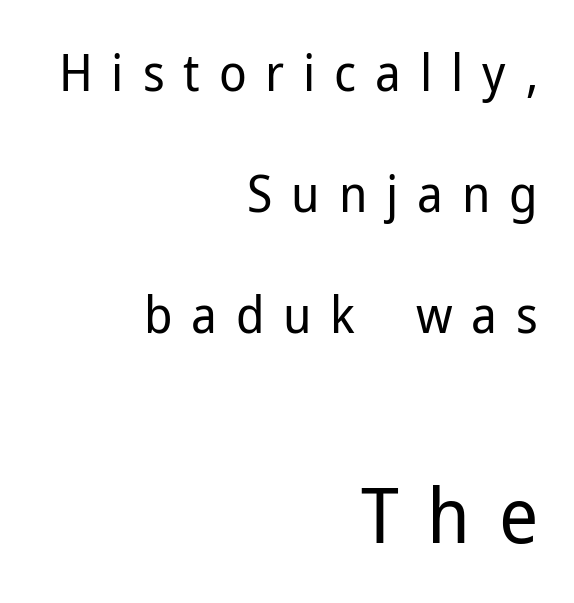
Rows of type keep a wide berth in the vertical direction. Each letter's strokes conclude bluntly, with no projecting serifs. Caption: face not bold, strokes unweighted. Style check: upright.
